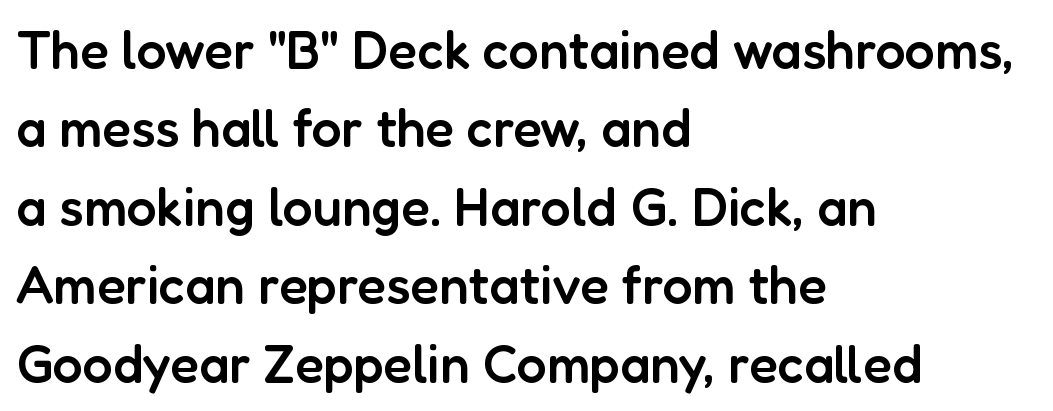
Q: Is the text bold? A: Semi-bold.
Q: Is the text italic (slanted)? A: No, it is upright.
Q: Is the typeface a serif or a sans-serif typeface? A: Sans-serif.
Q: Is the text underlined? A: No.
Q: How is the paragraph aligned? A: Left-aligned.
Q: Is the spacing between letters normal or unusually wide? A: Normal.
Q: Is the spacing between lines tight, normal or loose? A: Normal.
Q: Width (condensed, normal, or wide)? A: Normal.
Q: Stroke contrast? A: Low.
Q: x-height? A: Medium.
Q: Monospaced? A: No.
